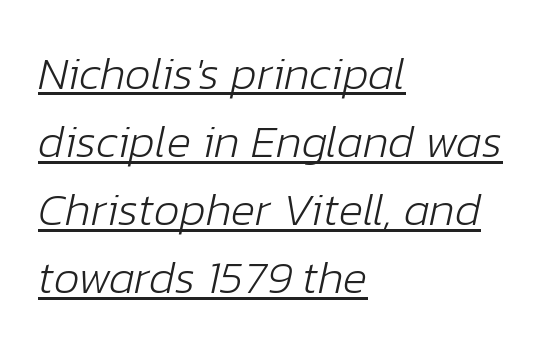
Q: Is the text bold? A: No.
Q: Is the text italic (slanted)? A: Yes, it leans right by about 12 degrees.
Q: Is the text underlined? A: Yes.
Q: How is the paragraph aligned? A: Left-aligned.
Q: Is the spacing between letters normal or unusually wide? A: Normal.
Q: Is the spacing between lines tight, normal or loose? A: Normal.
Q: Width (condensed, normal, or wide)? A: Normal.
Q: Stroke contrast? A: Low.
Q: x-height? A: Medium.
Q: Monospaced? A: No.
